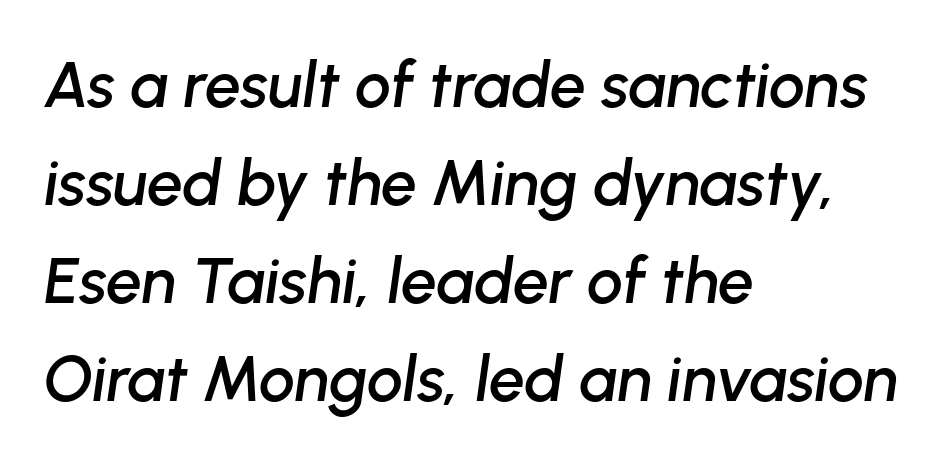
The space beneath each line is pristine and unruled. Honestly, the letter spacing is just normal — you wouldn't notice it. Regarding leading, the lines here are spaced in the standard way. Note the varied advance widths — an 'i' is clearly narrower than an 'm'. A student would call this left alignment; a typographer would say flush left, rag right.
